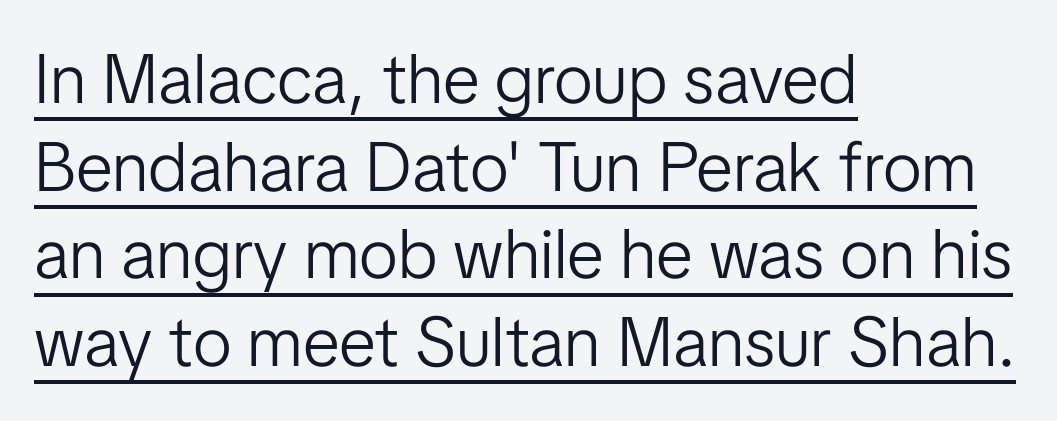
Classification — sans serif. Normally led — the rows are evenly, conventionally spaced. Do the characters align in a grid? No, the font is proportional. The passage shown has conventional tracking throughout.
